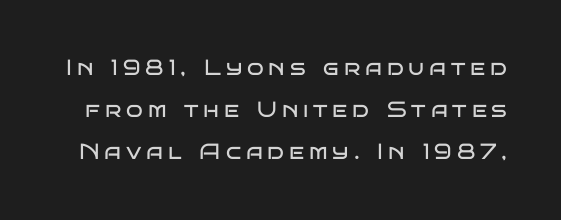
Q: Is the text bold? A: No.
Q: Is the text italic (slanted)? A: No, it is upright.
Q: Is the text underlined? A: No.
Q: Is the spacing between letters normal or unusually wide? A: Unusually wide.
Q: Is the spacing between lines tight, normal or loose? A: Loose.
